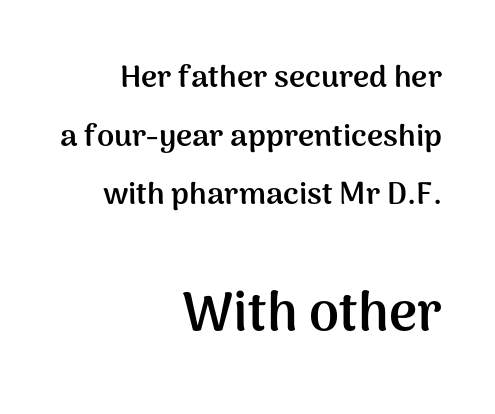
{"serif": "no", "italic": "no", "bold": "yes", "weight": "semibold", "width": "normal", "stroke_contrast": "medium", "x_height": "medium", "monospaced": "no", "underline": "no", "align": "right", "line_spacing_ratio": 1.89, "letter_spacing": "normal", "letter_spacing_em": 0.0, "larger_block": "second", "size_ratio": 1.74, "glyph_px": 54}
